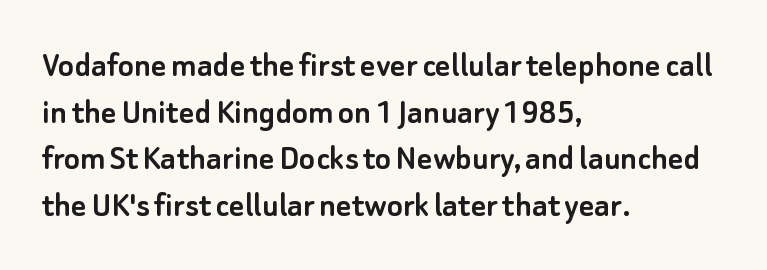
Q: Is the text italic (slanted)? A: No, it is upright.
Q: Is the typeface a serif or a sans-serif typeface? A: Sans-serif.
Q: Is the text underlined? A: No.
Q: How is the paragraph aligned? A: Left-aligned.
Q: Is the spacing between letters normal or unusually wide? A: Normal.
Q: Is the spacing between lines tight, normal or loose? A: Normal.
Q: Width (condensed, normal, or wide)? A: Normal.
Q: Stroke contrast? A: Low.
Q: x-height? A: Small.
Q: Monospaced? A: No.
